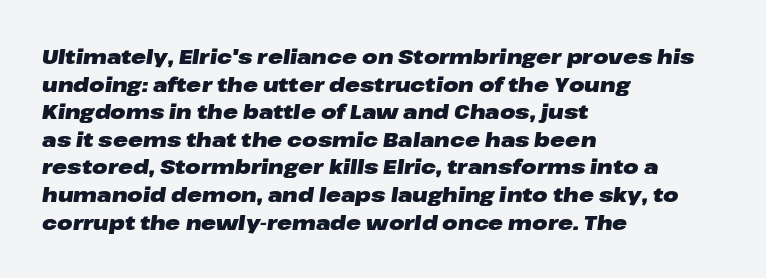
Does the leading feel generous? No, just average. You could call the tracking neutral — neither tight nor loose. The typography opts for an oblique posture over an upright one. Letters rest on an invisible, unmarked baseline.
